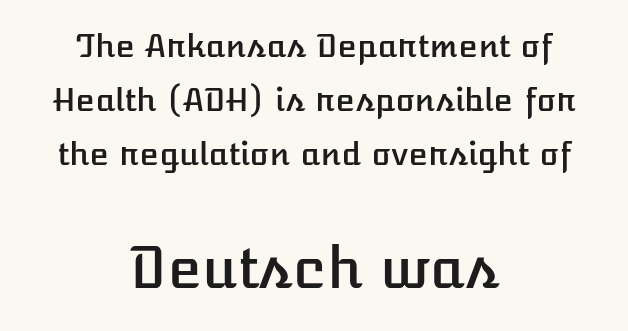
Scale increases going downward across the two blocks. The leading is moderate, giving the passage an even texture. Think of a printed novel: that variable character pitch is what you see here. Alignment: centered.
